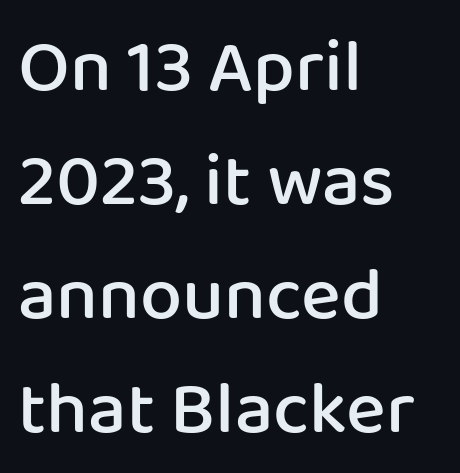
{"serif": "no", "italic": "no", "bold": "semi", "weight": "semibold", "width": "normal", "stroke_contrast": "low", "x_height": "medium", "monospaced": "no", "underline": "no", "align": "left", "line_spacing": "normal", "line_spacing_ratio": 1.52, "letter_spacing": "normal", "letter_spacing_em": 0.0, "glyph_px": 75}
